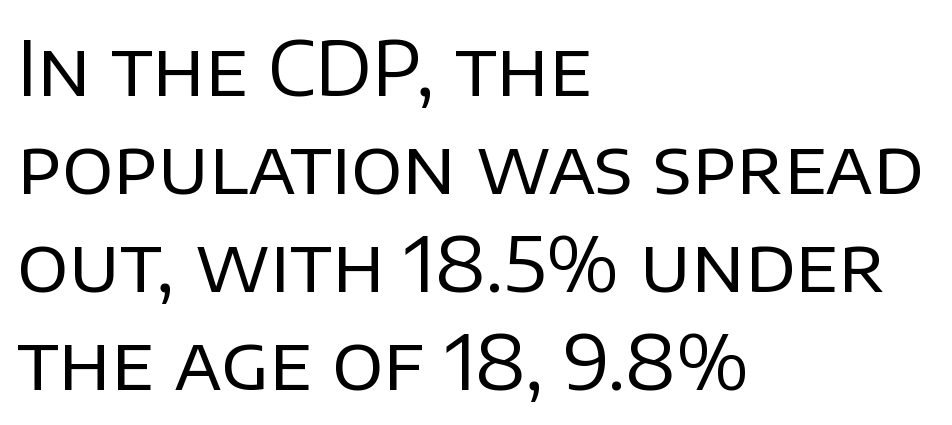
The image shows 76 px regular-weight sans-serif type, upright; set left-aligned, normal line spacing (1.29x), normal letter spacing, not underlined; low stroke contrast and a large x-height.
